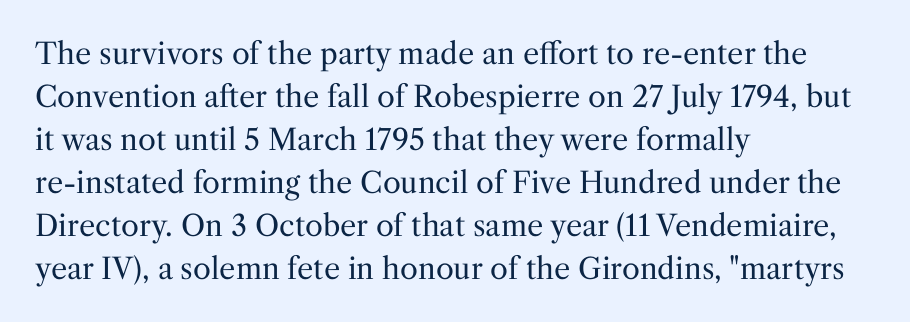
The image shows 29 px regular-weight serif type, upright; set left-aligned, normal line spacing (1.48x), normal letter spacing, not underlined; medium stroke contrast and a medium x-height.
